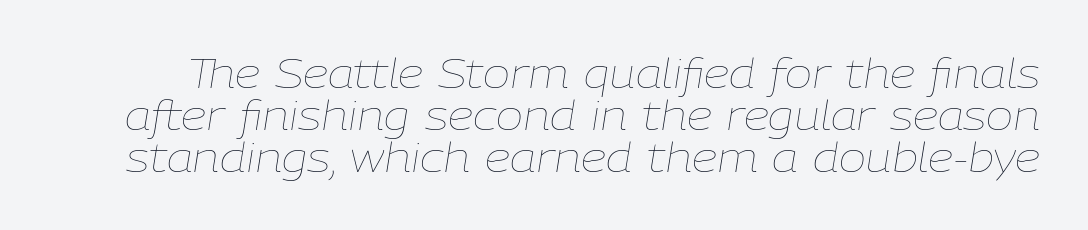
Character widths vary here, with narrow letters taking less room than wide ones. Check the space under the baseline: it is left empty. Successive baselines arrive quickly, one right under another. The rendering keeps characters at their native spacing. In terms of posture, this sample is oblique. This reads as an unemphasized weight, regular at the heaviest.
